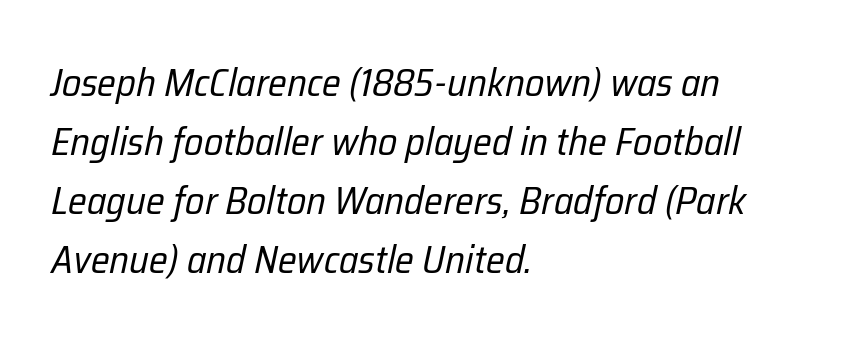
{"italic": "yes", "lean": "right", "slant_degrees": 12, "bold": "no", "weight": "regular", "width": "condensed", "stroke_contrast": "low", "x_height": "medium", "monospaced": "no", "underline": "no", "align": "left", "line_spacing": "normal", "line_spacing_ratio": 1.51, "letter_spacing": "normal", "letter_spacing_em": 0.0, "glyph_px": 39}
